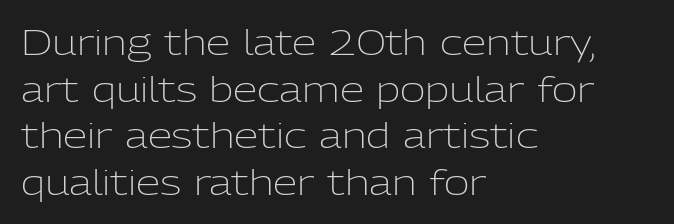
Notice how the stems are strictly vertical — no italics here. Proportional: the letters do not fall into vertical columns. Each row of text sits above clean, open space. Does extra space separate the letters? No, they use regular spacing. Observe the absence of serifs on each vertical stroke in this sample. Is there much room between lines? A standard amount, neither cramped nor airy.
